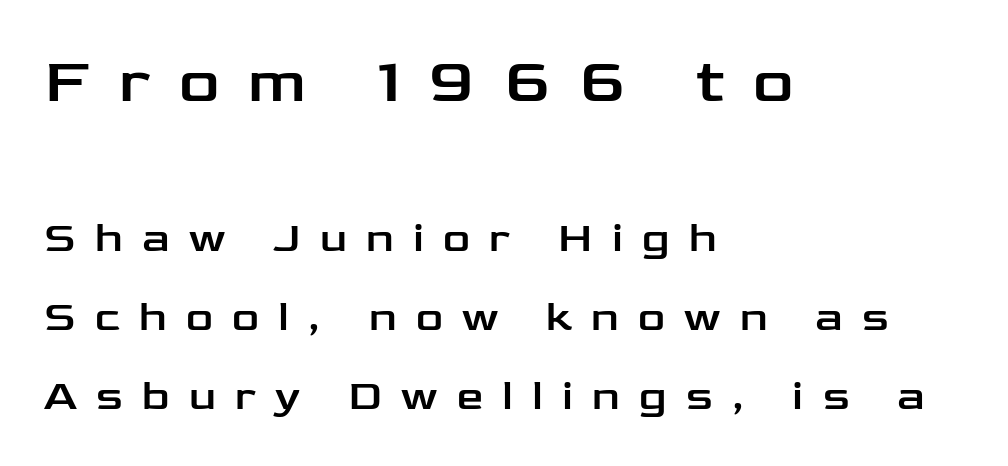
The image shows 63 px wide sans-serif type, upright; set left-aligned, line spacing 1.88x, unusually wide letter spacing (+0.46 em), not underlined; the first (top) block is 1.5x larger; low stroke contrast and a medium x-height.
